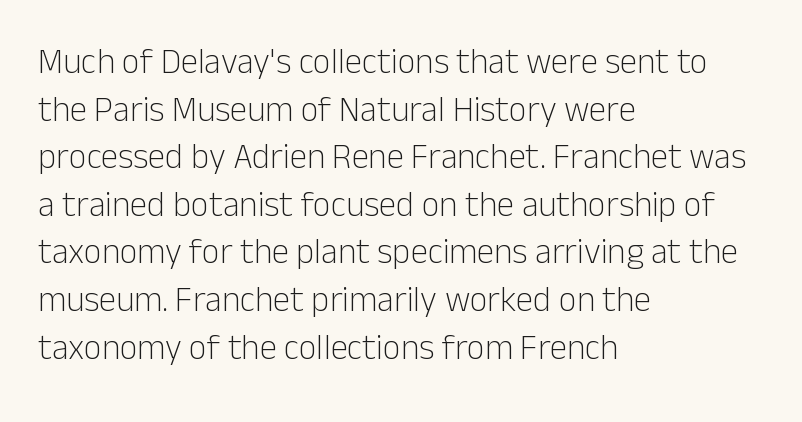
Q: Is the text bold? A: No.
Q: Is the text italic (slanted)? A: No, it is upright.
Q: Is the typeface a serif or a sans-serif typeface? A: Sans-serif.
Q: Is the text underlined? A: No.
Q: How is the paragraph aligned? A: Left-aligned.
Q: Is the spacing between letters normal or unusually wide? A: Normal.
Q: Is the spacing between lines tight, normal or loose? A: Normal.
Q: Width (condensed, normal, or wide)? A: Normal.
Q: Stroke contrast? A: Low.
Q: x-height? A: Medium.
Q: Monospaced? A: No.
